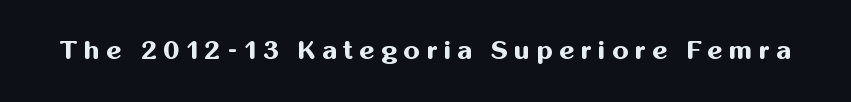
The image shows 26 px bold type, upright; set unusually wide letter spacing (+0.25 em), not underlined.
